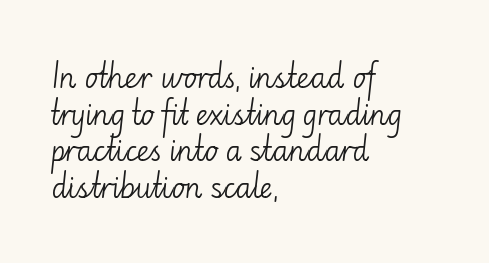
Inter-character spacing is left at the font's built-in metrics. A typesetter would call this leading conventional body-copy spacing. Is this a sans? Yes — the strokes have no serifs.
